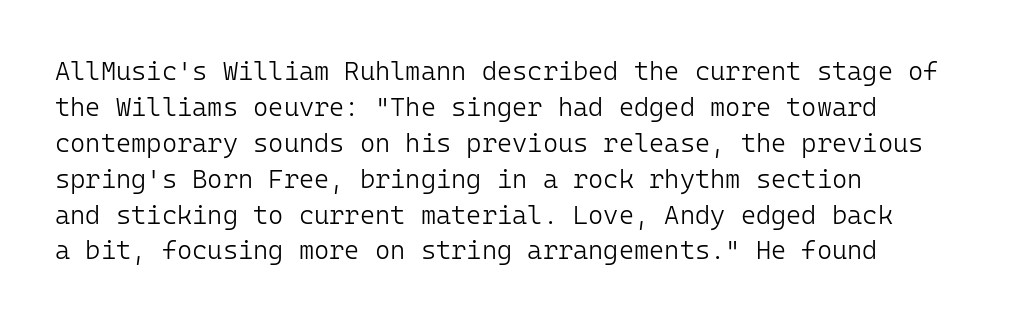
{"italic": "no", "bold": "no", "underline": "no", "align": "left", "line_spacing": "normal", "line_spacing_ratio": 1.38, "letter_spacing": "normal", "letter_spacing_em": 0.0, "glyph_px": 26}
